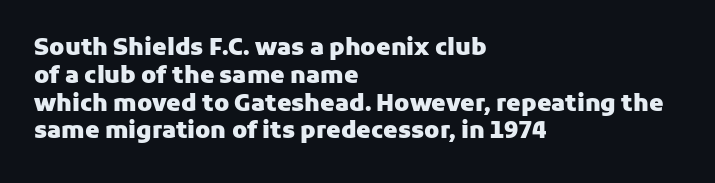
Short and long lines alike share a common starting point at left. Unlike italic type, these characters show no tilt at all. The passage shown is emphatically bold. The face used here is rendered with its standard letterfit. The space beneath each line is pristine and unruled.
